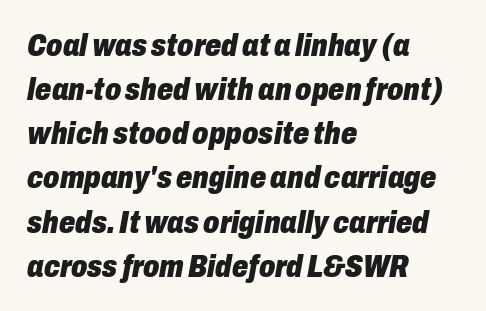
Q: Is the text bold? A: Yes.
Q: Is the text italic (slanted)? A: Yes, it leans right by about 10 degrees.
Q: Is the text underlined? A: No.
Q: How is the paragraph aligned? A: Left-aligned.
Q: Is the spacing between letters normal or unusually wide? A: Normal.
Q: Is the spacing between lines tight, normal or loose? A: Normal.
Q: Width (condensed, normal, or wide)? A: Condensed.
Q: Stroke contrast? A: Low.
Q: x-height? A: Medium.
Q: Monospaced? A: No.
